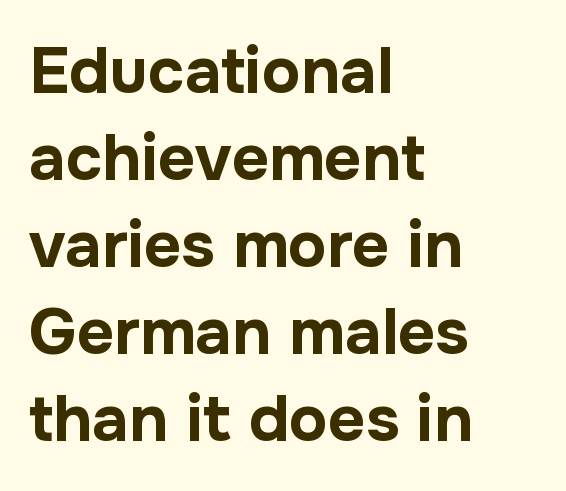
Q: Is the text bold? A: Yes.
Q: Is the text italic (slanted)? A: No, it is upright.
Q: Is the typeface a serif or a sans-serif typeface? A: Sans-serif.
Q: Is the text underlined? A: No.
Q: How is the paragraph aligned? A: Left-aligned.
Q: Is the spacing between letters normal or unusually wide? A: Normal.
Q: Is the spacing between lines tight, normal or loose? A: Normal.
Q: Width (condensed, normal, or wide)? A: Normal.
Q: Stroke contrast? A: Low.
Q: x-height? A: Medium.
Q: Monospaced? A: No.
